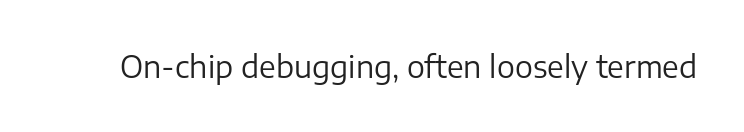
{"serif": "no", "italic": "no", "bold": "no", "weight": "regular", "width": "normal", "stroke_contrast": "low", "x_height": "medium", "monospaced": "no", "underline": "no", "letter_spacing": "normal", "letter_spacing_em": 0.0, "glyph_px": 30}
